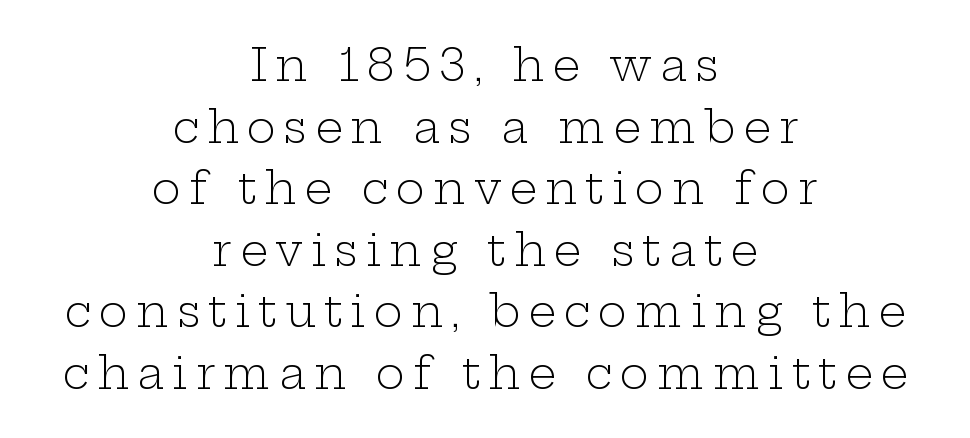
Q: Is the text bold? A: No.
Q: Is the text italic (slanted)? A: No, it is upright.
Q: Is the typeface a serif or a sans-serif typeface? A: Serif.
Q: Is the text underlined? A: No.
Q: How is the paragraph aligned? A: Centered.
Q: Is the spacing between lines tight, normal or loose? A: Normal.
Q: Width (condensed, normal, or wide)? A: Wide.
Q: Stroke contrast? A: Low.
Q: x-height? A: Medium.
Q: Monospaced? A: No.
